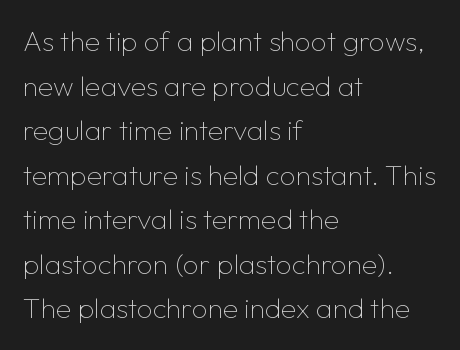
The image shows 28 px thin sans-serif type, upright; set left-aligned, normal line spacing (1.59x), normal letter spacing, not underlined; low stroke contrast and a medium x-height.
